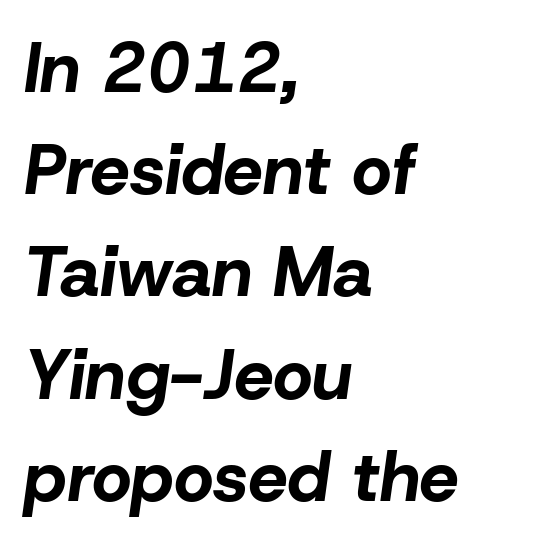
Q: Is the text bold? A: Yes.
Q: Is the text italic (slanted)? A: Yes, it leans right by about 8 degrees.
Q: Is the text underlined? A: No.
Q: How is the paragraph aligned? A: Left-aligned.
Q: Is the spacing between letters normal or unusually wide? A: Normal.
Q: Is the spacing between lines tight, normal or loose? A: Normal.
Q: Width (condensed, normal, or wide)? A: Normal.
Q: Stroke contrast? A: Low.
Q: x-height? A: Medium.
Q: Monospaced? A: No.
